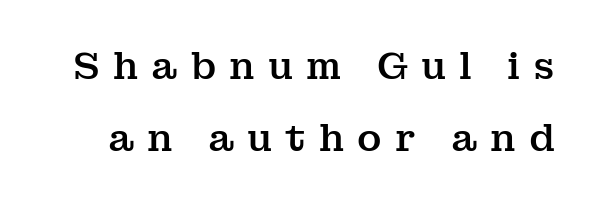
Q: Is the text italic (slanted)? A: No, it is upright.
Q: Is the typeface a serif or a sans-serif typeface? A: Serif.
Q: Is the text underlined? A: No.
Q: Is the spacing between letters normal or unusually wide? A: Unusually wide.
Q: Is the spacing between lines tight, normal or loose? A: Loose.
Q: Width (condensed, normal, or wide)? A: Normal.
Q: Stroke contrast? A: Medium.
Q: x-height? A: Medium.
Q: Monospaced? A: No.
